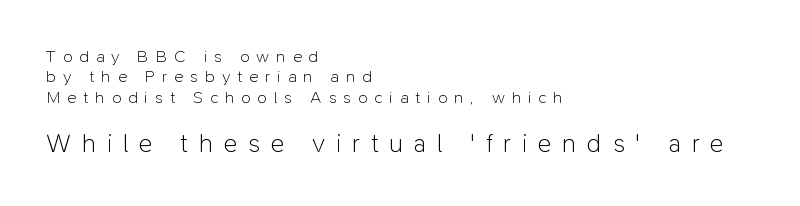
The image shows 26 px text type, upright; set left-aligned, line spacing 1.2x, unusually wide letter spacing (+0.41 em), not underlined; the second (bottom) block is 1.53x larger.
